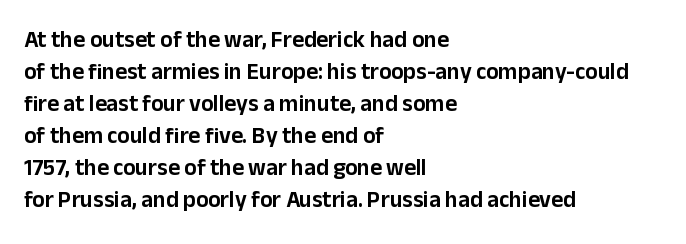
Q: Is the text italic (slanted)? A: No, it is upright.
Q: Is the text underlined? A: No.
Q: How is the paragraph aligned? A: Left-aligned.
Q: Is the spacing between letters normal or unusually wide? A: Normal.
Q: Is the spacing between lines tight, normal or loose? A: Normal.
